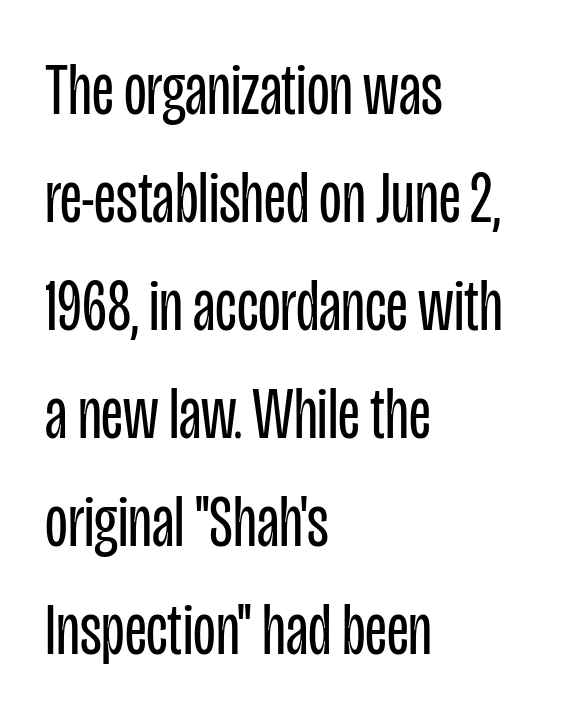
{"serif": "no", "italic": "no", "bold": "no", "weight": "regular", "width": "condensed", "stroke_contrast": "low", "x_height": "large", "monospaced": "no", "underline": "no", "align": "left", "line_spacing": "normal", "line_spacing_ratio": 1.46, "letter_spacing": "normal", "letter_spacing_em": 0.0, "glyph_px": 74}
